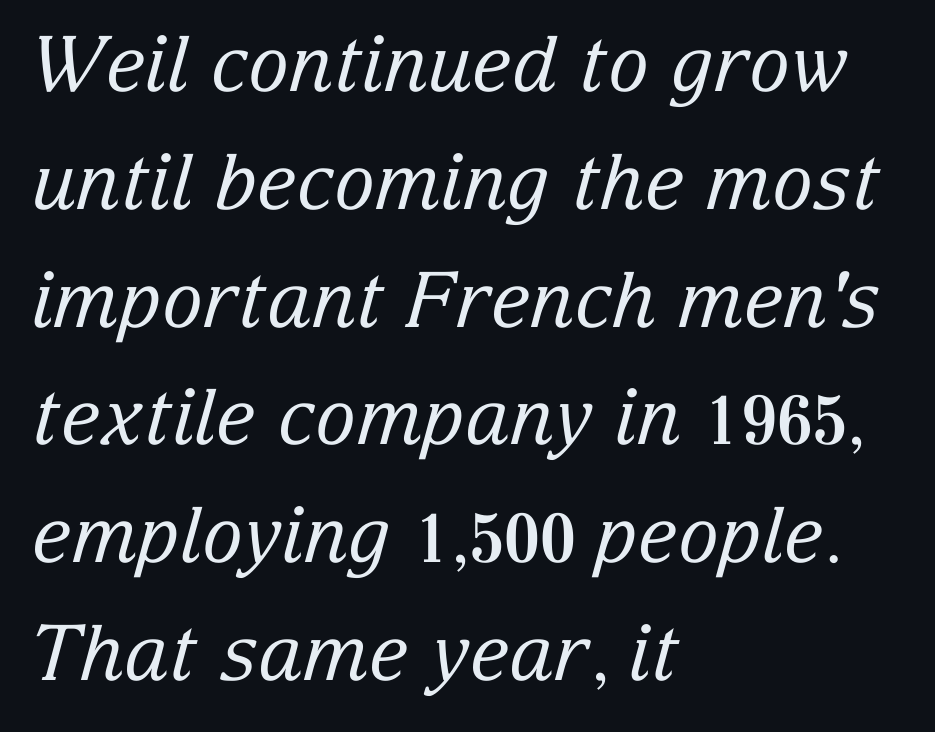
These lines are composed in type with serifs. Is the block centered? No — it sits flush against the left margin. Italic? Definitely — the glyphs are oblique. The gap between lines stays unmarked. The designer left line spacing at the default. Is this a fixed-width face? No — the glyphs have proportional, varying widths.
